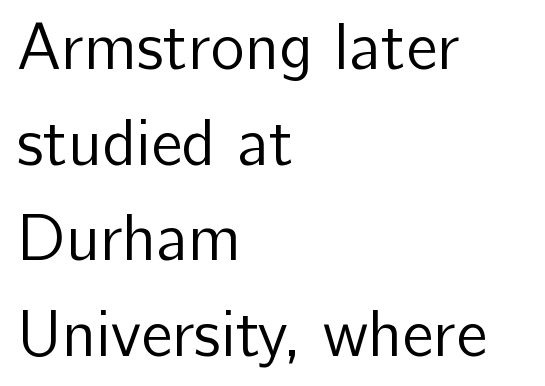
Q: Is the text bold? A: No.
Q: Is the text italic (slanted)? A: No, it is upright.
Q: Is the typeface a serif or a sans-serif typeface? A: Sans-serif.
Q: Is the text underlined? A: No.
Q: How is the paragraph aligned? A: Left-aligned.
Q: Is the spacing between letters normal or unusually wide? A: Normal.
Q: Is the spacing between lines tight, normal or loose? A: Normal.
Q: Width (condensed, normal, or wide)? A: Normal.
Q: Stroke contrast? A: Low.
Q: x-height? A: Medium.
Q: Monospaced? A: No.
